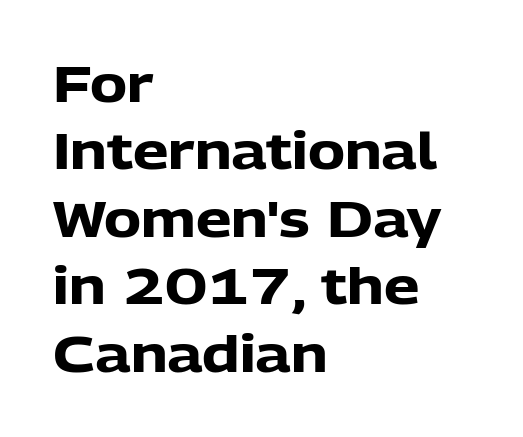
{"serif": "no", "italic": "no", "bold": "yes", "weight": "heavy", "width": "normal", "stroke_contrast": "low", "x_height": "medium", "monospaced": "no", "underline": "no", "align": "left", "line_spacing": "normal", "line_spacing_ratio": 1.35, "letter_spacing": "normal", "letter_spacing_em": 0.0, "glyph_px": 50}
